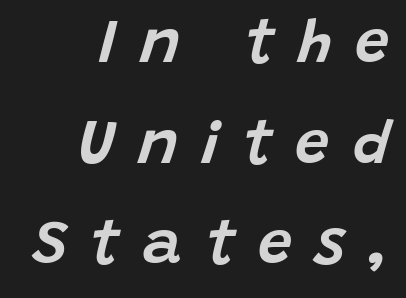
Q: Is the text italic (slanted)? A: Yes, it leans right by about 15 degrees.
Q: Is the text underlined? A: No.
Q: How is the paragraph aligned? A: Right-aligned.
Q: Is the spacing between letters normal or unusually wide? A: Unusually wide.
Q: Is the spacing between lines tight, normal or loose? A: Normal.
Q: Width (condensed, normal, or wide)? A: Normal.
Q: Stroke contrast? A: Low.
Q: x-height? A: Large.
Q: Monospaced? A: No.
